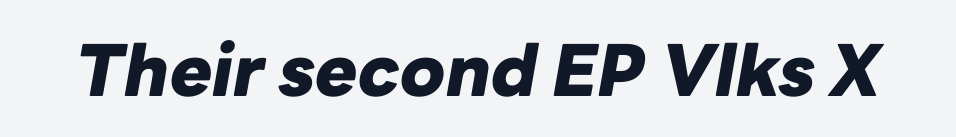
The image shows 71 px heavy type, italic (leaning right); set normal letter spacing, not underlined; low stroke contrast and a medium x-height.
